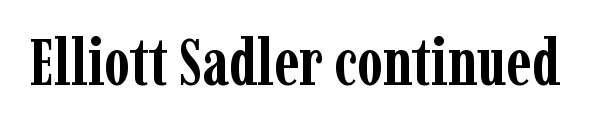
This sample uses an upright cut, with every glyph sitting square on the baseline. Think of a printed novel: that variable character pitch is what you see here. Each letter's strokes conclude with small projecting serifs. The strip under each line holds only bare page. Emphasis by weight is at full strength: bold.
